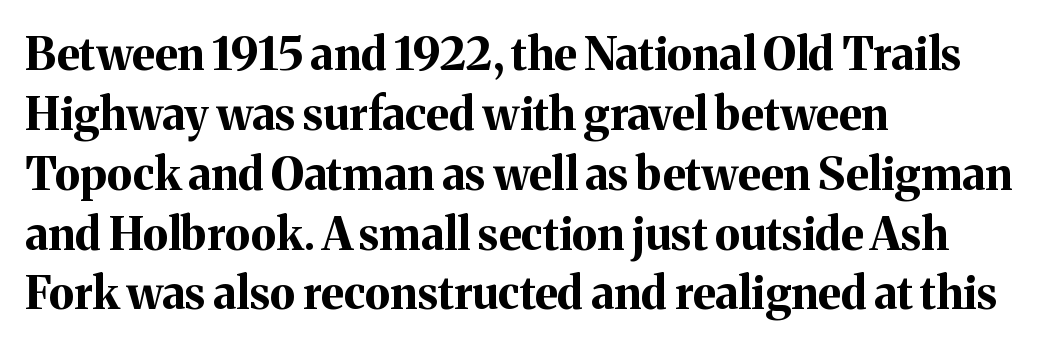
Q: Is the text bold? A: Yes.
Q: Is the text italic (slanted)? A: No, it is upright.
Q: Is the typeface a serif or a sans-serif typeface? A: Serif.
Q: Is the text underlined? A: No.
Q: How is the paragraph aligned? A: Left-aligned.
Q: Is the spacing between letters normal or unusually wide? A: Normal.
Q: Is the spacing between lines tight, normal or loose? A: Normal.
Q: Width (condensed, normal, or wide)? A: Normal.
Q: Stroke contrast? A: Medium.
Q: x-height? A: Medium.
Q: Monospaced? A: No.
